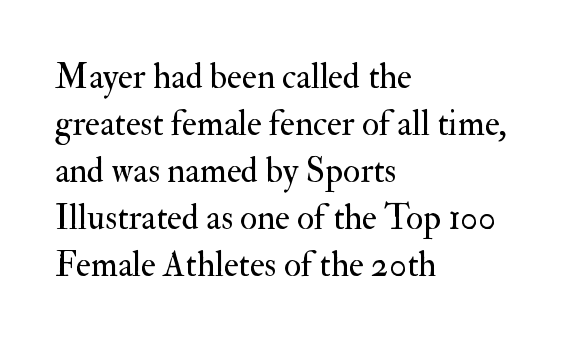
You can tell it's not italic because the verticals are truly vertical. Typographically, this falls in the serif category. Weight class: somewhere from thin through regular. Each word holds together tightly as a unit, with standard inter-letter gaps. The specimen omits any rule beneath the text block's lines.
